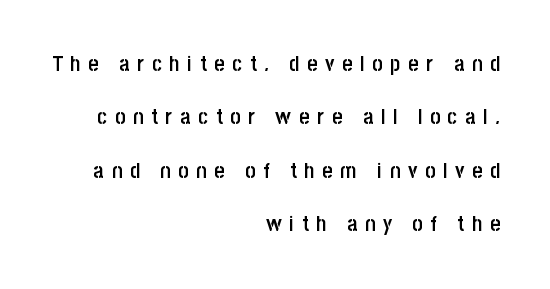
{"italic": "no", "bold": "semi", "underline": "no", "align": "right", "line_spacing": "loose", "line_spacing_ratio": 2.43, "letter_spacing": "wide", "letter_spacing_em": 0.35, "glyph_px": 22}
